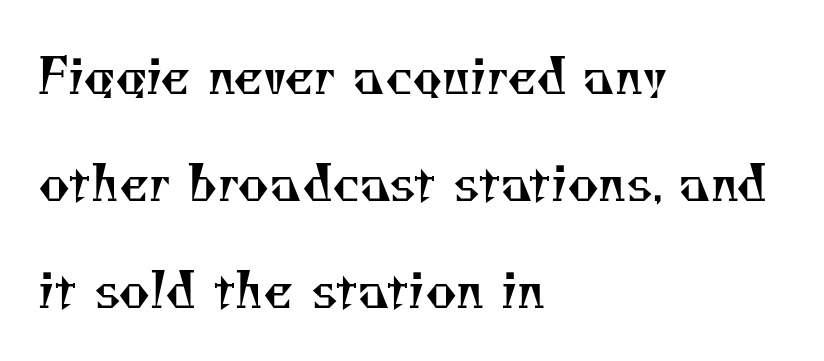
{"serif": "yes", "bold": "no", "weight": "regular", "width": "normal", "stroke_contrast": "medium", "x_height": "small", "monospaced": "no", "underline": "no", "align": "left", "line_spacing": "loose", "line_spacing_ratio": 2.23, "letter_spacing": "normal", "letter_spacing_em": 0.0, "glyph_px": 48}
